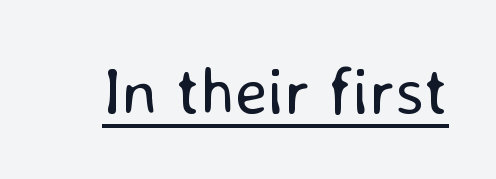
Q: Is the text bold? A: No.
Q: Is the text italic (slanted)? A: No, it is upright.
Q: Is the typeface a serif or a sans-serif typeface? A: Sans-serif.
Q: Is the text underlined? A: Yes.
Q: Is the spacing between letters normal or unusually wide? A: Normal.
Q: Width (condensed, normal, or wide)? A: Normal.
Q: Stroke contrast? A: Low.
Q: x-height? A: Medium.
Q: Monospaced? A: No.
